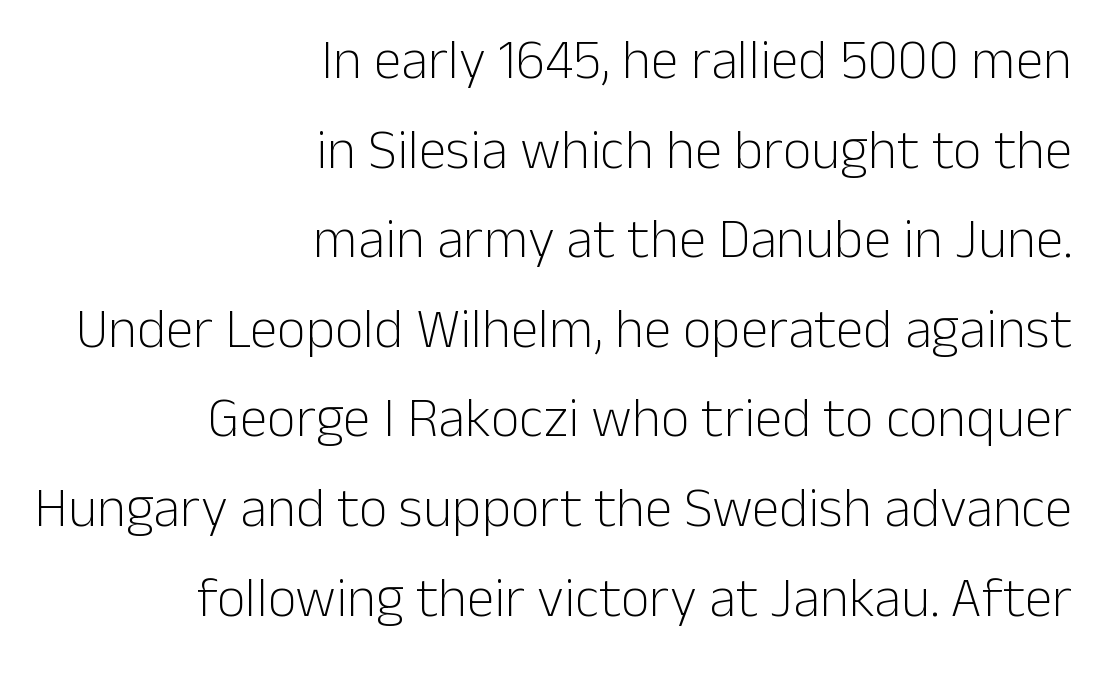
Q: Is the text bold? A: No.
Q: Is the text italic (slanted)? A: No, it is upright.
Q: Is the typeface a serif or a sans-serif typeface? A: Sans-serif.
Q: Is the text underlined? A: No.
Q: How is the paragraph aligned? A: Right-aligned.
Q: Is the spacing between letters normal or unusually wide? A: Normal.
Q: Is the spacing between lines tight, normal or loose? A: Normal.
Q: Width (condensed, normal, or wide)? A: Normal.
Q: Stroke contrast? A: Low.
Q: x-height? A: Medium.
Q: Monospaced? A: No.
